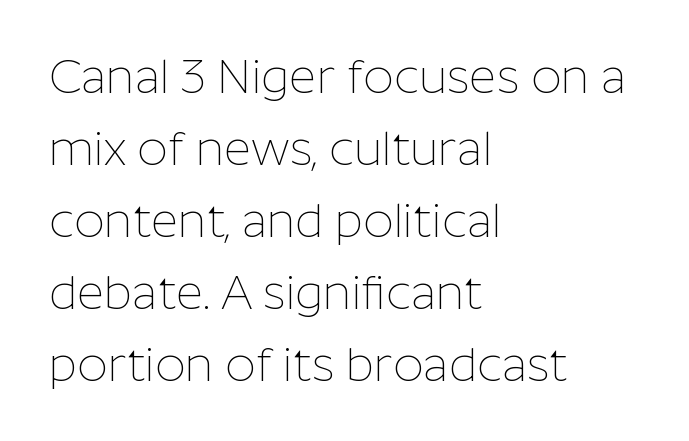
The image shows 47 px thin sans-serif type, upright; set left-aligned, normal line spacing (1.53x), normal letter spacing, not underlined; low stroke contrast and a medium x-height.
